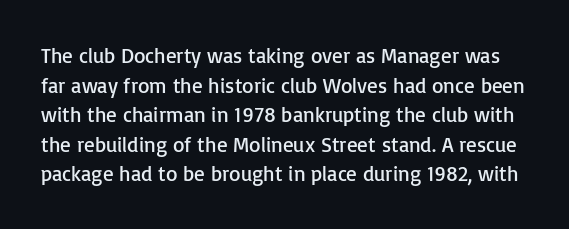
The image shows 21 px text type, upright; set normal line spacing (1.41x), normal letter spacing, not underlined.
